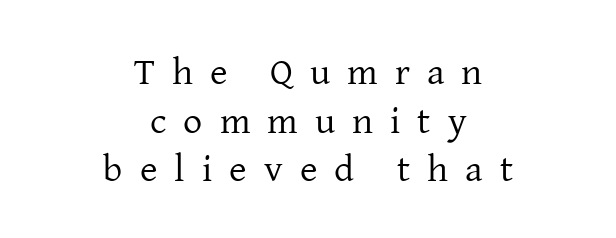
Q: Is the text bold? A: No.
Q: Is the text italic (slanted)? A: No, it is upright.
Q: Is the typeface a serif or a sans-serif typeface? A: Serif.
Q: Is the text underlined? A: No.
Q: How is the paragraph aligned? A: Centered.
Q: Is the spacing between letters normal or unusually wide? A: Unusually wide.
Q: Is the spacing between lines tight, normal or loose? A: Normal.
Q: Width (condensed, normal, or wide)? A: Normal.
Q: Stroke contrast? A: Low.
Q: x-height? A: Medium.
Q: Monospaced? A: No.
